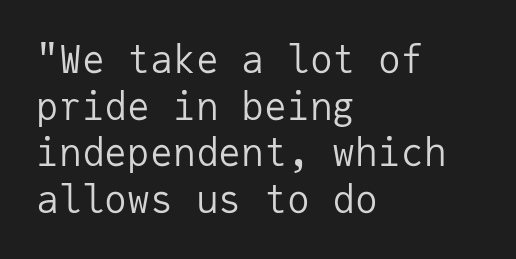
The image shows 38 px regular-weight sans-serif type, upright, monospaced; set left-aligned, line spacing 1.23x, normal letter spacing, not underlined; low stroke contrast and a medium x-height.
